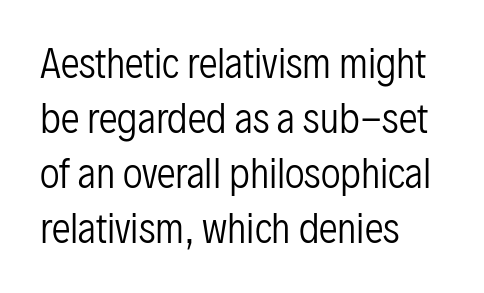
The image shows 38 px regular-weight, condensed sans-serif type, upright; set left-aligned, normal line spacing (1.45x), normal letter spacing, not underlined; low stroke contrast and a medium x-height.
